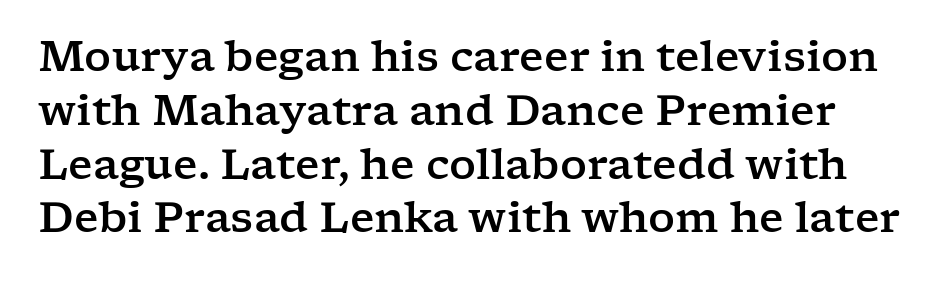
Do the letters lean? They stand straight. The specimen omits any rule beneath the text block's lines. Compared with typical body copy, the letter spacing here is the same. To sum up the face: it has serifs. Varying glyph widths throughout — classic text-font behaviour. If you measured baseline to baseline, you'd find a middling distance.
